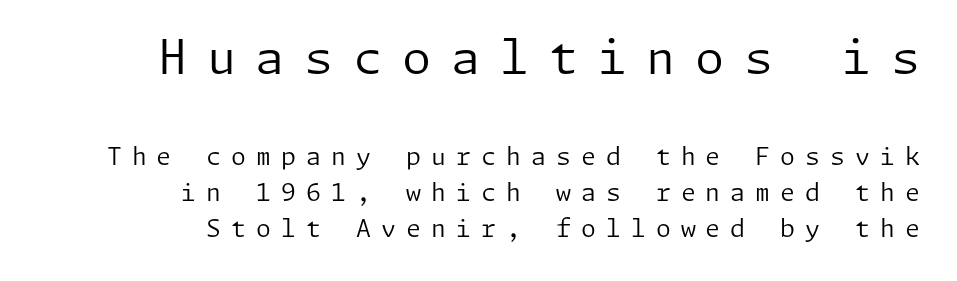
Q: Is the text bold? A: No.
Q: Is the text italic (slanted)? A: No, it is upright.
Q: Is the typeface a serif or a sans-serif typeface? A: Sans-serif.
Q: Is the text underlined? A: No.
Q: How is the paragraph aligned? A: Right-aligned.
Q: Is the spacing between letters normal or unusually wide? A: Unusually wide.
Q: Is the spacing between lines tight, normal or loose? A: Normal.
Q: Which block of text is set in a larger size, the first (top) or the second (bottom)? A: The first (top) one.
Q: Width (condensed, normal, or wide)? A: Normal.
Q: Stroke contrast? A: Low.
Q: x-height? A: Medium.
